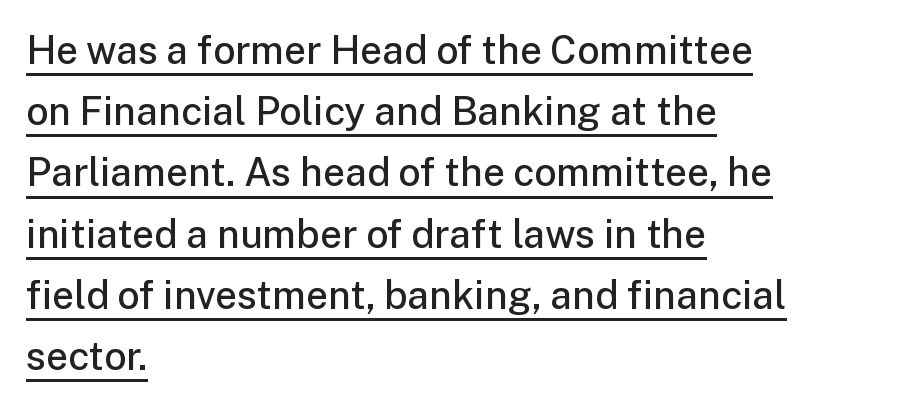
The image shows 39 px semibold sans-serif type, upright; set left-aligned, normal line spacing (1.57x), normal letter spacing, underlined; low stroke contrast and a medium x-height.
